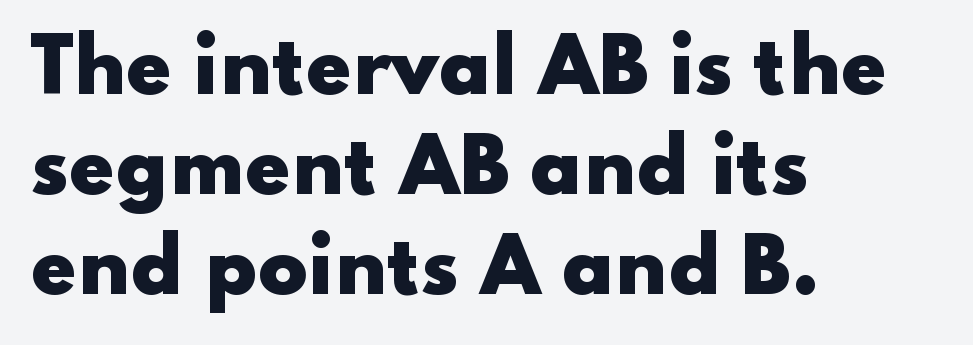
The image shows 73 px heavy, wide sans-serif type, upright; set left-aligned, normal line spacing (1.37x), normal letter spacing, not underlined; low stroke contrast and a small x-height.
